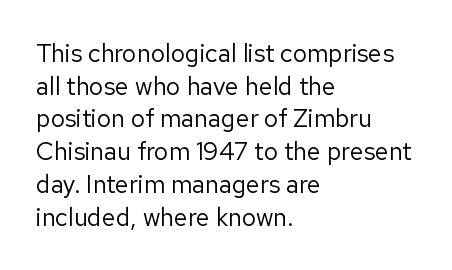
{"italic": "no", "bold": "no", "underline": "no", "align": "left", "line_spacing": "normal", "line_spacing_ratio": 1.31, "letter_spacing": "normal", "letter_spacing_em": 0.0, "glyph_px": 25}
